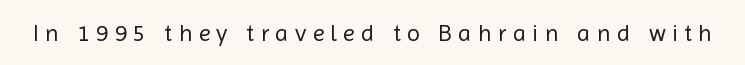
The image shows 24 px text type, upright; set unusually wide letter spacing (+0.26 em), not underlined.
